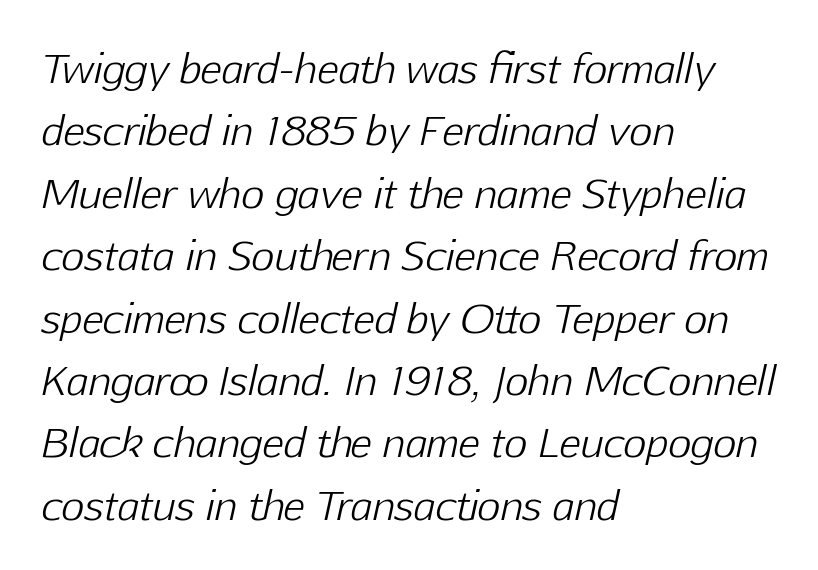
Teacher's note: observe the even left margin — that is flush-left alignment. Is the type heavy? It reads as light-to-regular instead. Compared with typical paragraphs, the rows here are spaced about the same. Note the varied advance widths — an 'i' is clearly narrower than an 'm'. The typography opts for an oblique posture over an upright one.
